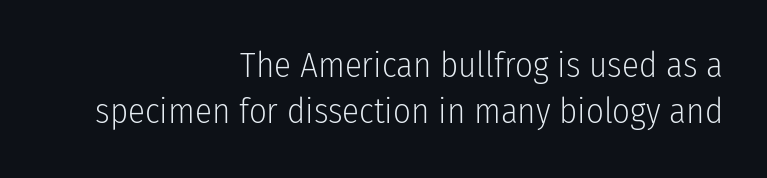
Q: Is the text bold? A: No.
Q: Is the text italic (slanted)? A: No, it is upright.
Q: Is the typeface a serif or a sans-serif typeface? A: Sans-serif.
Q: Is the text underlined? A: No.
Q: How is the paragraph aligned? A: Right-aligned.
Q: Is the spacing between letters normal or unusually wide? A: Normal.
Q: Is the spacing between lines tight, normal or loose? A: Normal.
Q: Width (condensed, normal, or wide)? A: Condensed.
Q: Stroke contrast? A: Low.
Q: x-height? A: Medium.
Q: Monospaced? A: No.
